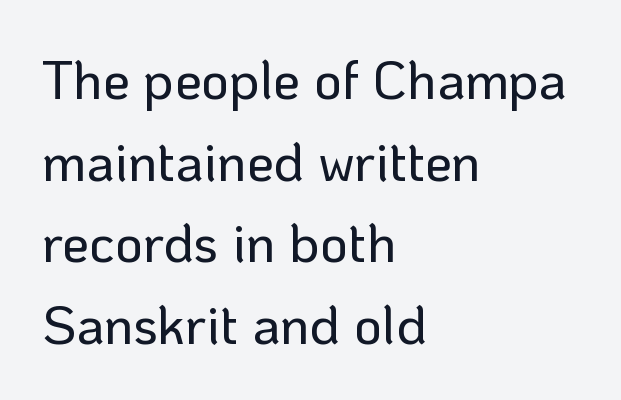
Q: Is the text italic (slanted)? A: No, it is upright.
Q: Is the typeface a serif or a sans-serif typeface? A: Sans-serif.
Q: Is the text underlined? A: No.
Q: How is the paragraph aligned? A: Left-aligned.
Q: Is the spacing between letters normal or unusually wide? A: Normal.
Q: Is the spacing between lines tight, normal or loose? A: Normal.
Q: Width (condensed, normal, or wide)? A: Normal.
Q: Stroke contrast? A: Low.
Q: x-height? A: Medium.
Q: Monospaced? A: No.
